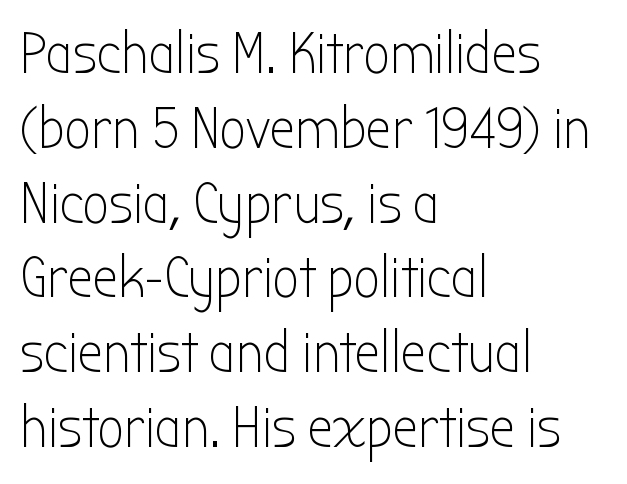
{"serif": "no", "italic": "no", "bold": "no", "weight": "light", "width": "condensed", "stroke_contrast": "low", "x_height": "medium", "monospaced": "no", "underline": "no", "align": "left", "line_spacing": "normal", "line_spacing_ratio": 1.29, "letter_spacing": "normal", "letter_spacing_em": 0.0, "glyph_px": 58}
